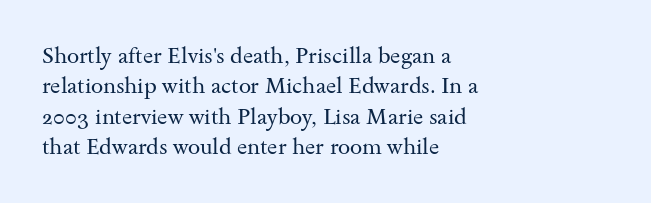
A quiet, ordinary-to-light weight characterises the typeface. The text block is weighted toward the left margin, trailing off unevenly rightward. This rendering leaves character spacing at its baseline value. Characters remain perfectly vertical along every line. The strip under each line holds only bare page.
